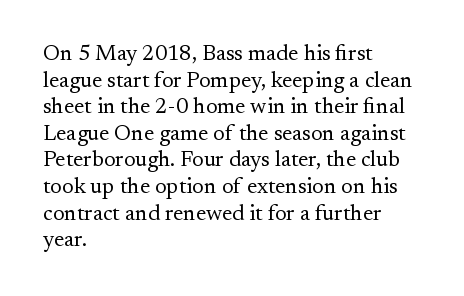
Q: Is the text bold? A: No.
Q: Is the text italic (slanted)? A: No, it is upright.
Q: Is the text underlined? A: No.
Q: How is the paragraph aligned? A: Left-aligned.
Q: Is the spacing between letters normal or unusually wide? A: Normal.
